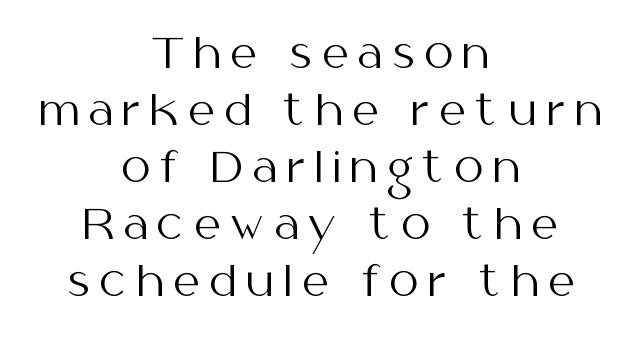
Q: Is the text bold? A: No.
Q: Is the text italic (slanted)? A: No, it is upright.
Q: Is the typeface a serif or a sans-serif typeface? A: Sans-serif.
Q: Is the text underlined? A: No.
Q: How is the paragraph aligned? A: Centered.
Q: Is the spacing between letters normal or unusually wide? A: Unusually wide.
Q: Is the spacing between lines tight, normal or loose? A: Normal.
Q: Width (condensed, normal, or wide)? A: Normal.
Q: Stroke contrast? A: Medium.
Q: x-height? A: Medium.
Q: Monospaced? A: No.
